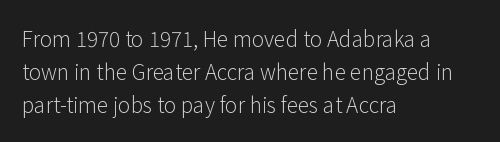
{"italic": "no", "bold": "no", "underline": "no", "align": "left", "line_spacing": "normal", "line_spacing_ratio": 1.57, "letter_spacing": "normal", "letter_spacing_em": 0.0, "glyph_px": 21}
